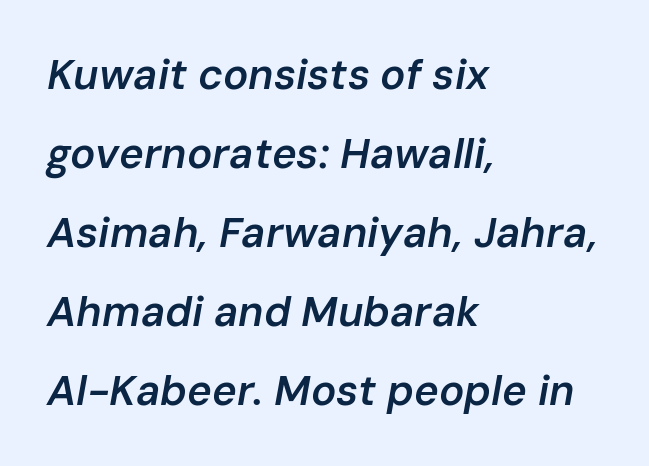
This sample has the flowing, uneven cadence of proportional lettering. If you drew a line through each stem, it would be angled. Does the copy run flush right? No — it runs flush left. Is the type bold? Partly — it's a semibold, heavier than regular but not fully bold.
